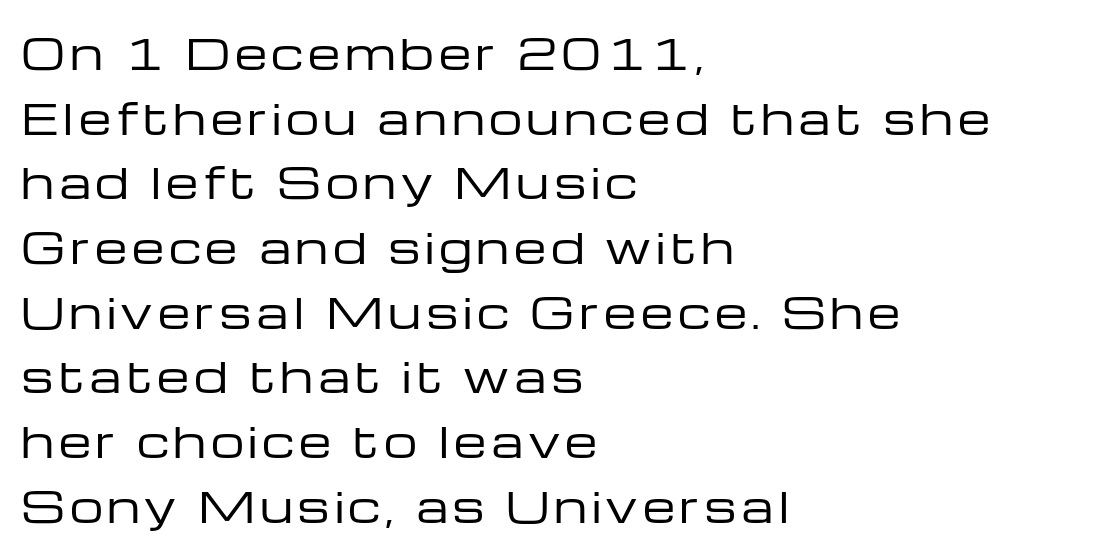
The image shows 42 px regular-weight, wide sans-serif type, upright; set left-aligned, normal line spacing (1.54x), not underlined; low stroke contrast and a medium x-height.
